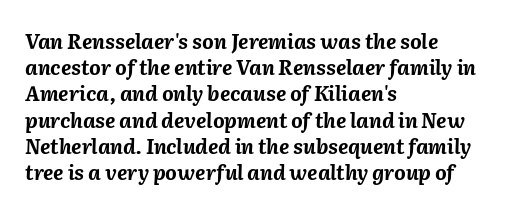
Type without underlining. The characters look thick and weighty, a clear bold. The lettering tilts uniformly, giving the passage an italic look. A typesetter would call this zero additional tracking. A typesetter would call this leading conventional body-copy spacing.
